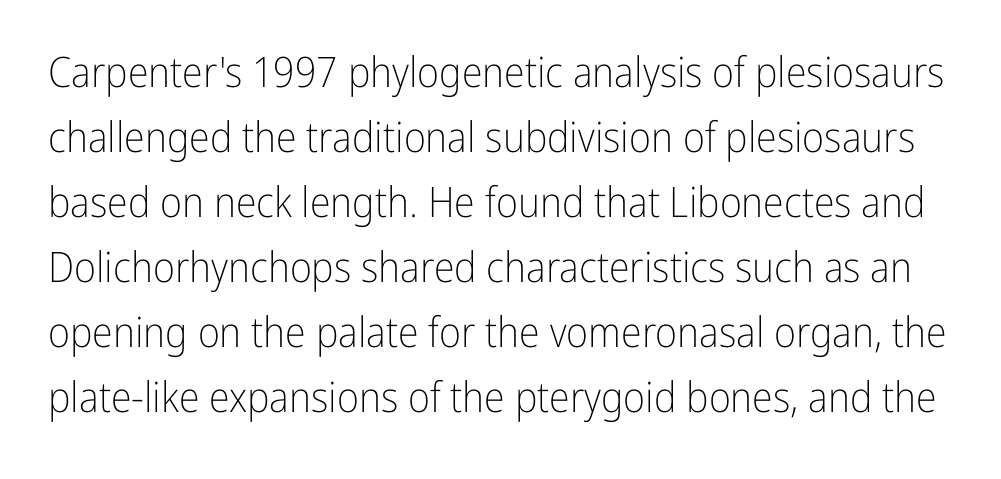
{"serif": "no", "italic": "no", "bold": "no", "weight": "light", "width": "condensed", "stroke_contrast": "low", "x_height": "medium", "monospaced": "no", "underline": "no", "line_spacing": "normal", "line_spacing_ratio": 1.55, "letter_spacing": "normal", "letter_spacing_em": 0.0, "glyph_px": 42}
